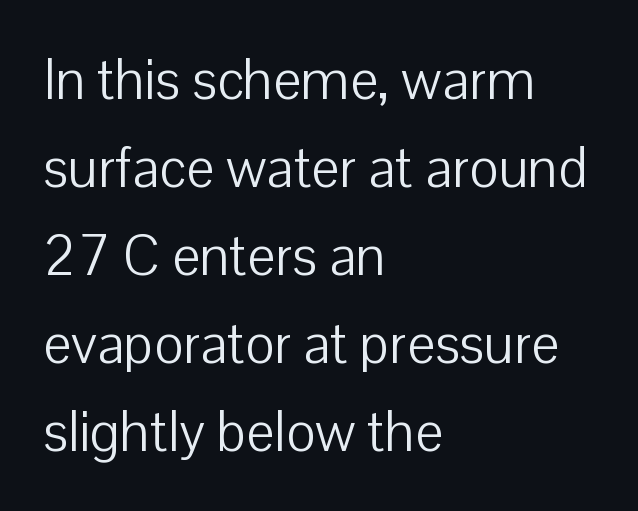
A typesetter would label this face a sans. This is roman type, the default non-slanted kind. Summary of vertical rhythm: regular, with standard interline spacing. The characters are drawn with everyday or finer stroke widths.
